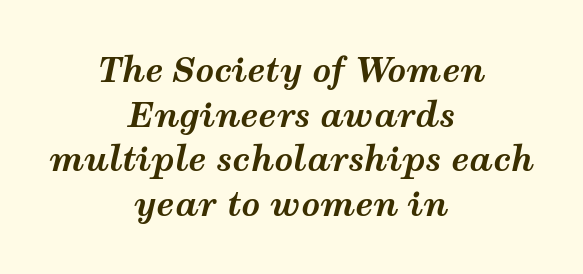
Q: Is the text bold? A: Yes.
Q: Is the text italic (slanted)? A: Yes, it leans right by about 12 degrees.
Q: Is the text underlined? A: No.
Q: How is the paragraph aligned? A: Centered.
Q: Is the spacing between letters normal or unusually wide? A: Normal.
Q: Is the spacing between lines tight, normal or loose? A: Normal.
Q: Width (condensed, normal, or wide)? A: Wide.
Q: Stroke contrast? A: Medium.
Q: x-height? A: Medium.
Q: Monospaced? A: No.
